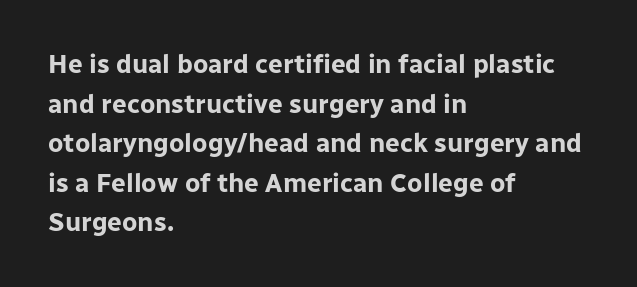
{"italic": "no", "bold": "yes", "underline": "no", "align": "left", "line_spacing": "normal", "line_spacing_ratio": 1.52, "letter_spacing": "normal", "letter_spacing_em": 0.0, "glyph_px": 26}
